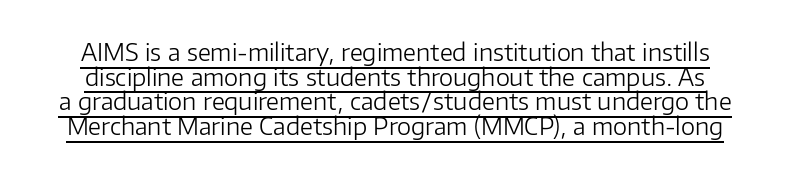
These characters rest on top of a visible drawn line. The letterforms sit at book weight or below. No italicization has been applied; the sample stays upright. This sample uses plain, unmodified letter spacing. Each new line begins almost immediately beneath the previous one.
